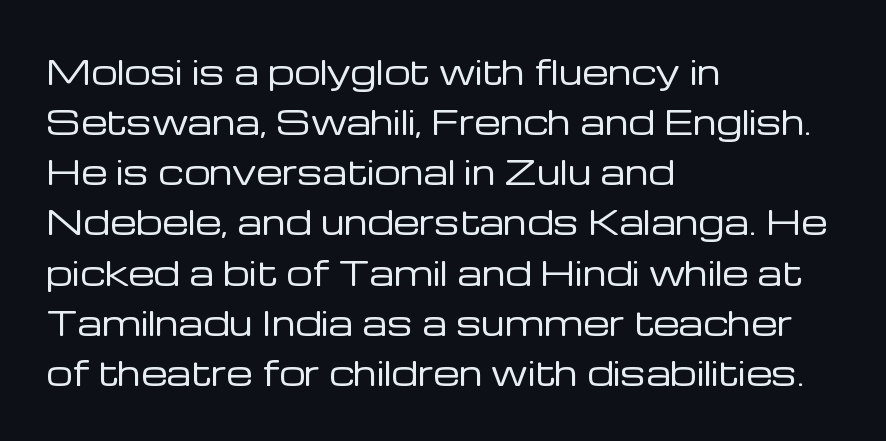
Q: Is the text bold? A: No.
Q: Is the text italic (slanted)? A: No, it is upright.
Q: Is the typeface a serif or a sans-serif typeface? A: Sans-serif.
Q: Is the text underlined? A: No.
Q: How is the paragraph aligned? A: Left-aligned.
Q: Is the spacing between letters normal or unusually wide? A: Normal.
Q: Is the spacing between lines tight, normal or loose? A: Normal.
Q: Width (condensed, normal, or wide)? A: Normal.
Q: Stroke contrast? A: Low.
Q: x-height? A: Medium.
Q: Monospaced? A: No.
